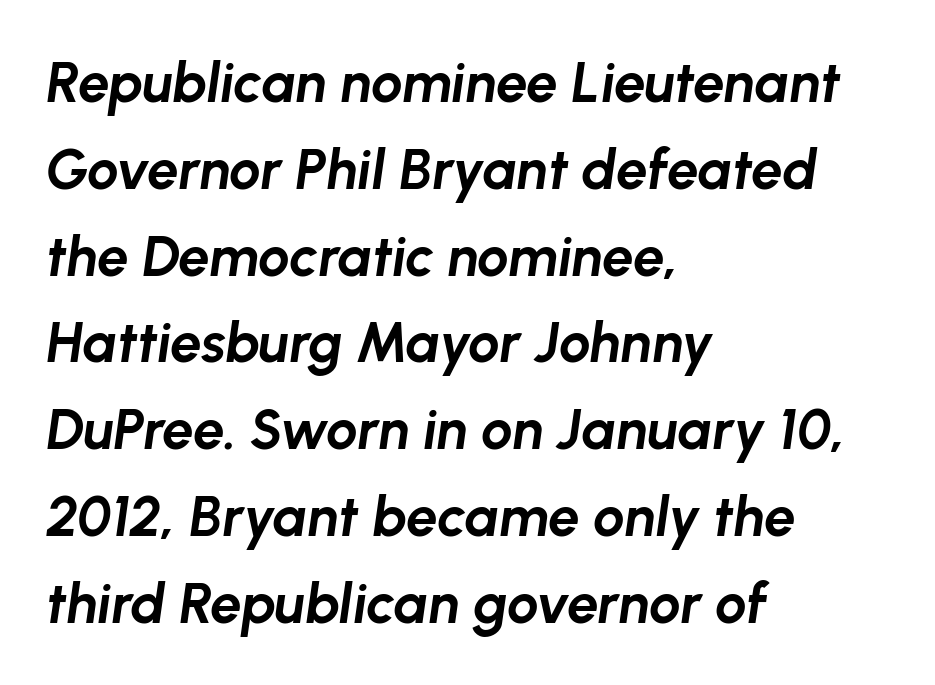
Q: Is the text bold? A: Yes.
Q: Is the text italic (slanted)? A: Yes, it leans right by about 8 degrees.
Q: Is the text underlined? A: No.
Q: How is the paragraph aligned? A: Left-aligned.
Q: Is the spacing between letters normal or unusually wide? A: Normal.
Q: Is the spacing between lines tight, normal or loose? A: Normal.
Q: Width (condensed, normal, or wide)? A: Normal.
Q: Stroke contrast? A: Low.
Q: x-height? A: Medium.
Q: Monospaced? A: No.
